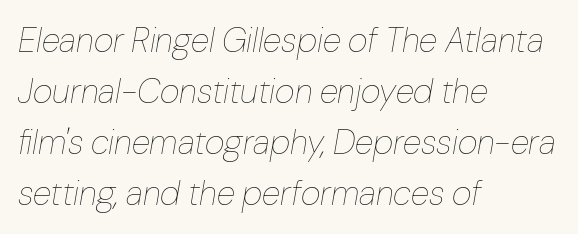
{"italic": "yes", "lean": "right", "slant_degrees": 10, "bold": "no", "weight": "thin", "width": "normal", "stroke_contrast": "low", "x_height": "medium", "monospaced": "no", "underline": "no", "align": "left", "line_spacing": "normal", "line_spacing_ratio": 1.5, "letter_spacing": "normal", "letter_spacing_em": 0.0, "glyph_px": 34}
